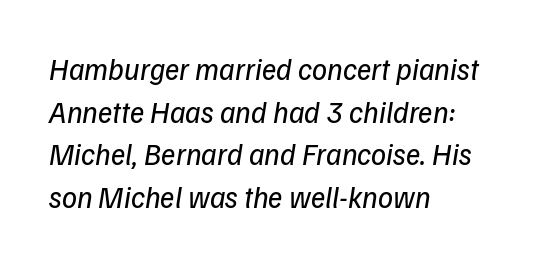
Q: Is the text bold? A: No.
Q: Is the text italic (slanted)? A: Yes, it leans right by about 9 degrees.
Q: Is the text underlined? A: No.
Q: How is the paragraph aligned? A: Left-aligned.
Q: Is the spacing between letters normal or unusually wide? A: Normal.
Q: Is the spacing between lines tight, normal or loose? A: Normal.
Q: Width (condensed, normal, or wide)? A: Normal.
Q: Stroke contrast? A: Low.
Q: x-height? A: Medium.
Q: Monospaced? A: No.
